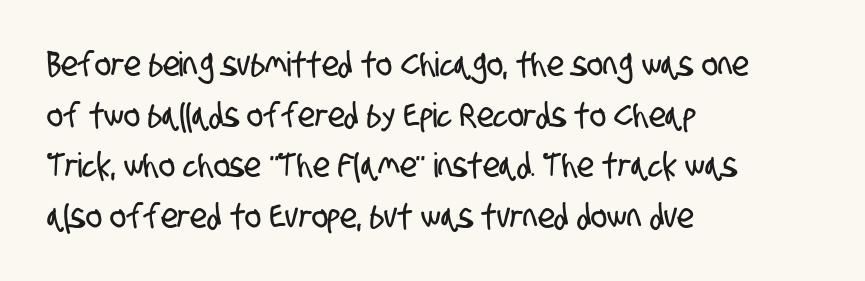
{"serif": "no", "width": "condensed", "stroke_contrast": "low", "x_height": "large", "monospaced": "no", "underline": "no", "align": "left", "line_spacing": "normal", "line_spacing_ratio": 1.49, "letter_spacing": "normal", "letter_spacing_em": 0.0, "glyph_px": 34}
